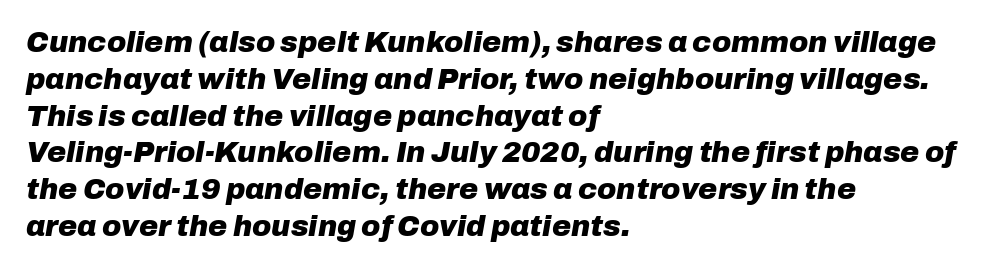
The image shows 29 px heavy type, italic (leaning right); set left-aligned, normal line spacing (1.27x), normal letter spacing, not underlined; low stroke contrast and a medium x-height.
